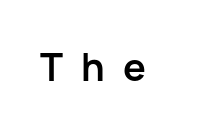
{"serif": "no", "italic": "no", "bold": "yes", "weight": "semibold", "width": "normal", "stroke_contrast": "low", "x_height": "medium", "monospaced": "no", "underline": "no", "letter_spacing": "wide", "letter_spacing_em": 0.47, "glyph_px": 38}
